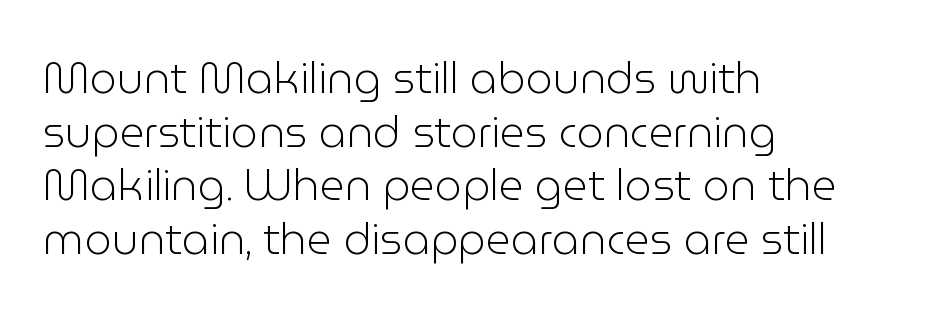
A clean baseline with only descenders dipping below it. The face looks like a standard text weight, possibly lighter. One glance says typical: line gaps are just what's usual. Note the varied advance widths — an 'i' is clearly narrower than an 'm'.
